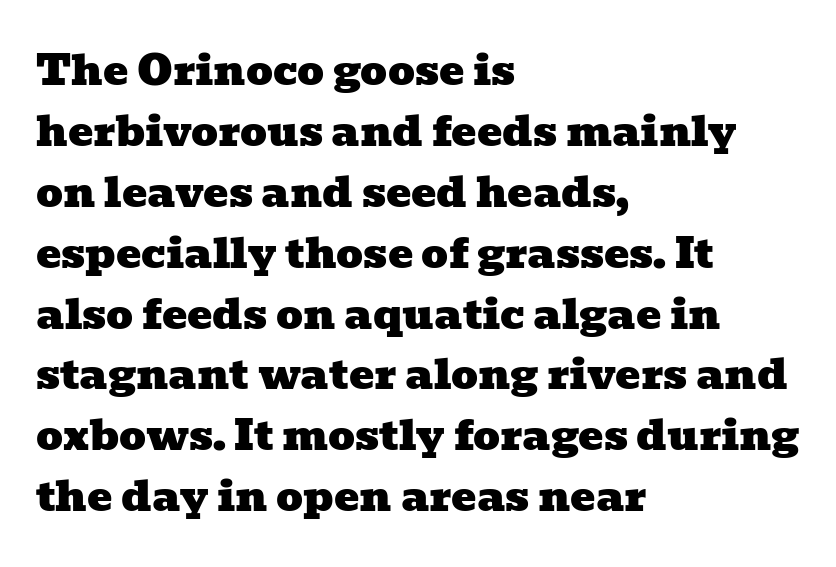
The face used here is proportionally spaced, like ordinary book or web type. The lines are quadded left. Look at the tracking — it's just the regular setting, nothing added. Type without underlining. Horizontal bands of white between lines are of average thickness. Regarding serifs, this sample has them.
